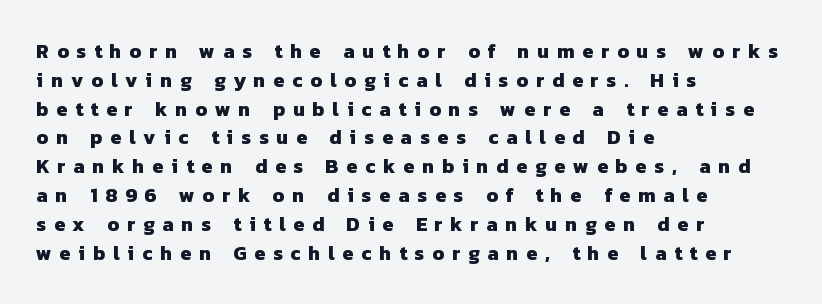
The image shows 20 px bold type; set left-aligned, normal line spacing (1.44x), unusually wide letter spacing (+0.39 em), not underlined.
